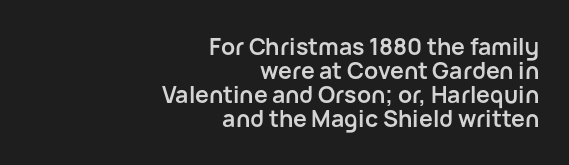
Underline: absent. These lines are set flush right with a ragged left edge. Each new line begins almost immediately beneath the previous one. Italic: no, the glyphs are upright roman. The passage shown has conventional tracking throughout. Emphasis by weight is at full strength: bold.
